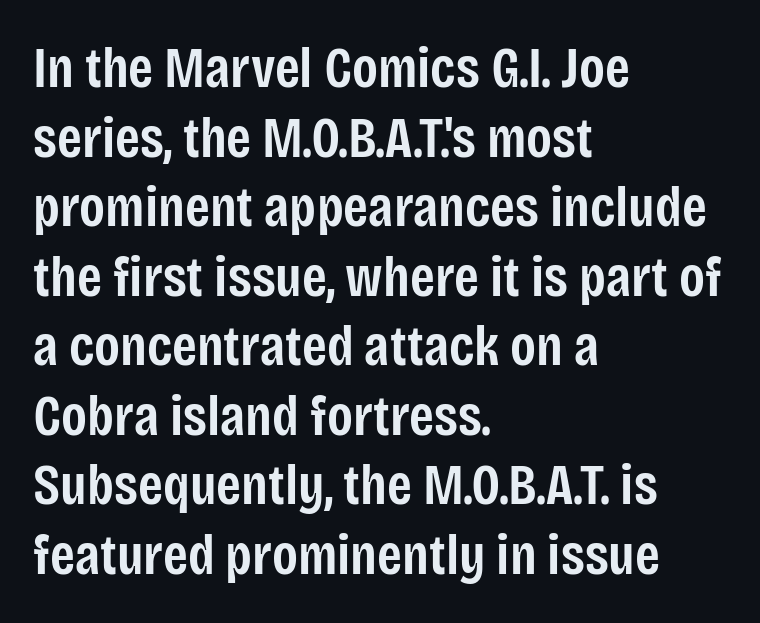
{"serif": "no", "italic": "no", "bold": "semi", "weight": "semibold", "width": "condensed", "stroke_contrast": "low", "x_height": "large", "monospaced": "no", "underline": "no", "align": "left", "line_spacing_ratio": 1.22, "letter_spacing": "normal", "letter_spacing_em": 0.0, "glyph_px": 57}
